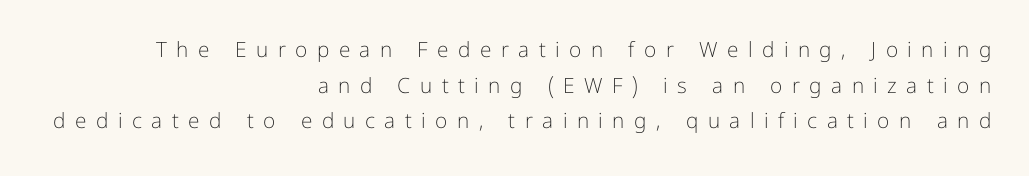
These lines are set flush right with a ragged left edge. Summary of weight: not heavy and not bold. Letters rest on an invisible, unmarked baseline. Students, observe: this is what conventionally led text looks like. This sample uses an upright cut, with every glyph sitting square on the baseline.
